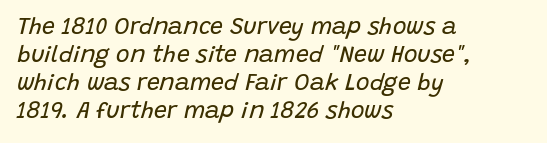
Inter-character spacing is left at the font's built-in metrics. This is oblique type, the kind used for emphasis or titles. Compared with a centered layout, this one pins lines to the left instead. Words float on clear page, feet unadorned. Ink coverage per letter is moderate at most.
